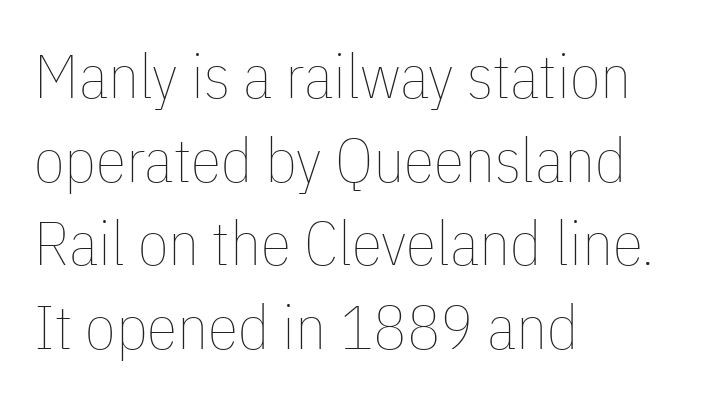
Horizontally, the lines are justified to the leading edge only. Posture: upright roman. No heavy texture on the line: the type isn't bold. A typesetter would call this proportional, since set widths differ per character. A typesetter would call this leading conventional body-copy spacing. Caption: standard tracking, unaltered.
